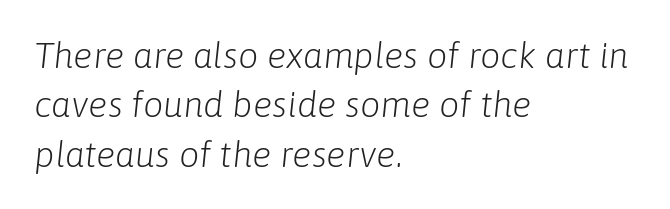
{"italic": "yes", "lean": "right", "slant_degrees": 6, "bold": "no", "weight": "light", "width": "normal", "stroke_contrast": "low", "x_height": "medium", "monospaced": "no", "underline": "no", "align": "left", "line_spacing": "normal", "line_spacing_ratio": 1.37, "letter_spacing": "normal", "letter_spacing_em": 0.0, "glyph_px": 36}
